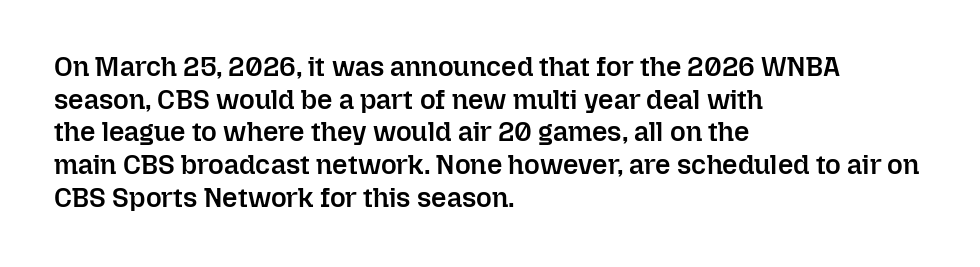
The rendering uses a semibold face; strokes are thickened but not to full bold. Inter-character spacing is left at the font's built-in metrics. Quick note: not italic, upright. Which margin do the lines hug? The left one — the right edge is uneven.
